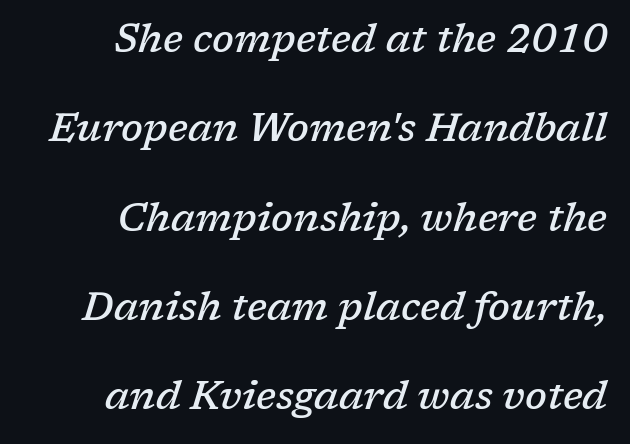
{"serif": "yes", "italic": "yes", "lean": "right", "slant_degrees": 17, "bold": "semi", "weight": "semibold", "width": "normal", "stroke_contrast": "low", "x_height": "medium", "monospaced": "no", "underline": "no", "align": "right", "line_spacing": "loose", "line_spacing_ratio": 2.29, "letter_spacing": "normal", "letter_spacing_em": 0.0, "glyph_px": 39}
